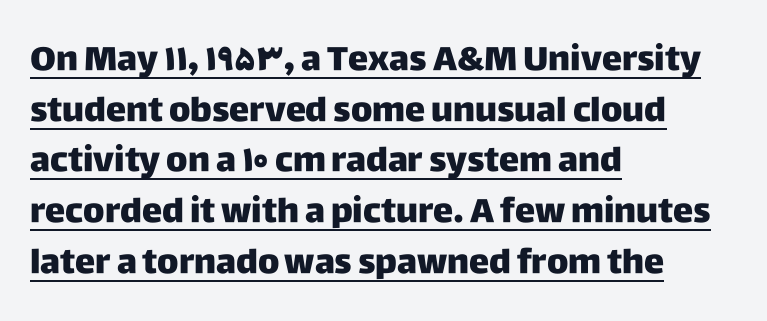
The image shows 34 px sans-serif type, upright; set left-aligned, normal line spacing (1.49x), normal letter spacing, underlined; low stroke contrast and a large x-height.
